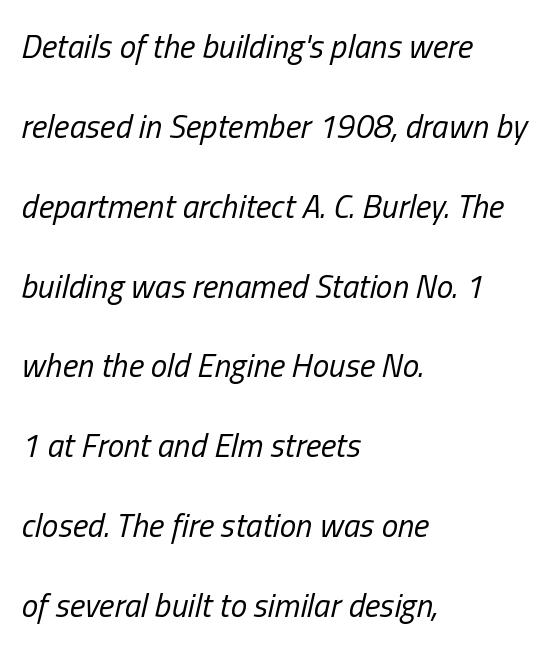
Q: Is the text bold? A: No.
Q: Is the text italic (slanted)? A: Yes, it leans right by about 13 degrees.
Q: Is the text underlined? A: No.
Q: How is the paragraph aligned? A: Left-aligned.
Q: Is the spacing between letters normal or unusually wide? A: Normal.
Q: Is the spacing between lines tight, normal or loose? A: Loose.
Q: Width (condensed, normal, or wide)? A: Condensed.
Q: Stroke contrast? A: Low.
Q: x-height? A: Medium.
Q: Monospaced? A: No.
